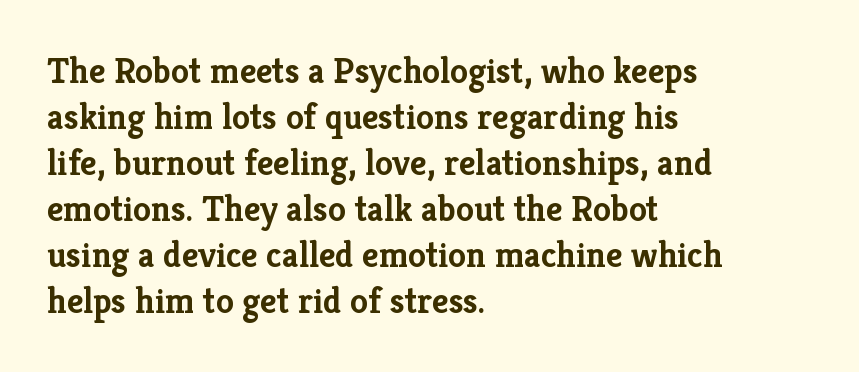
{"serif": "yes", "italic": "no", "bold": "yes", "weight": "semibold", "width": "normal", "stroke_contrast": "low", "x_height": "medium", "monospaced": "no", "underline": "no", "align": "left", "line_spacing": "normal", "line_spacing_ratio": 1.28, "letter_spacing": "normal", "letter_spacing_em": 0.0, "glyph_px": 36}
